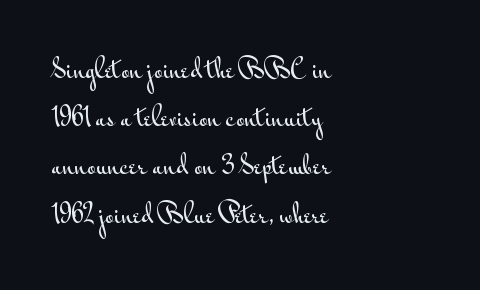
The image shows 24 px text type; set left-aligned, loose line spacing (2.01x), normal letter spacing, not underlined.
